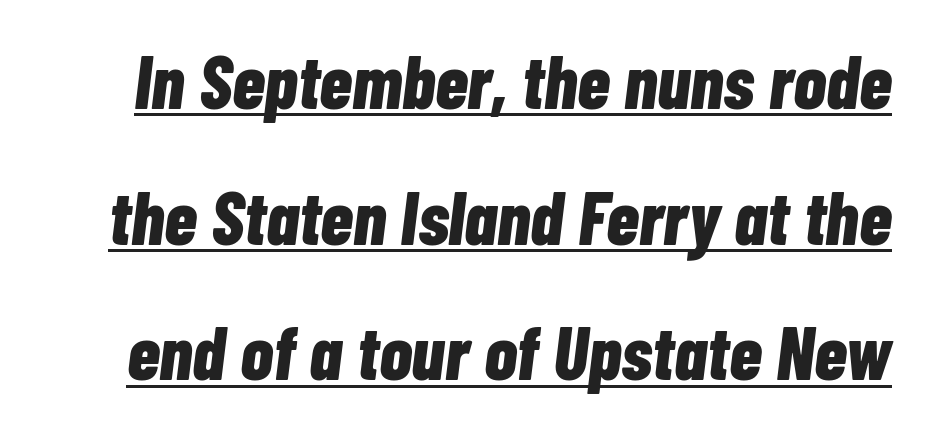
{"italic": "yes", "lean": "right", "slant_degrees": 7, "bold": "yes", "weight": "bold", "width": "condensed", "stroke_contrast": "low", "x_height": "medium", "monospaced": "no", "underline": "yes", "line_spacing_ratio": 1.81, "letter_spacing": "normal", "letter_spacing_em": 0.0, "glyph_px": 75}
